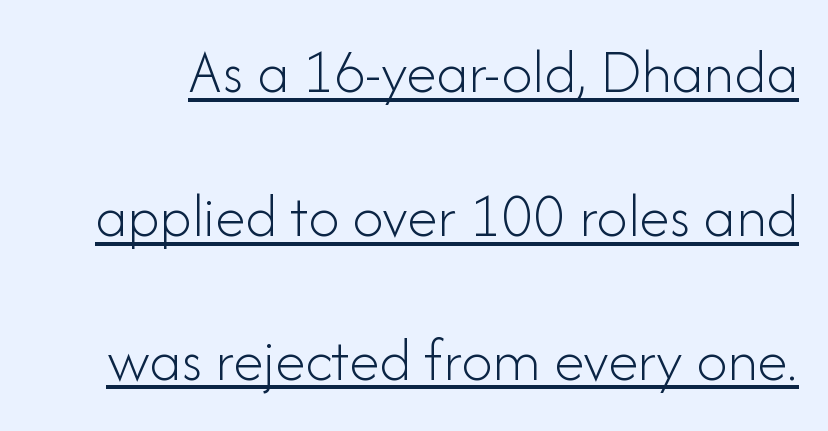
The image shows 62 px light sans-serif type, upright; set loose line spacing (2.32x), normal letter spacing, underlined; low stroke contrast and a small x-height.
